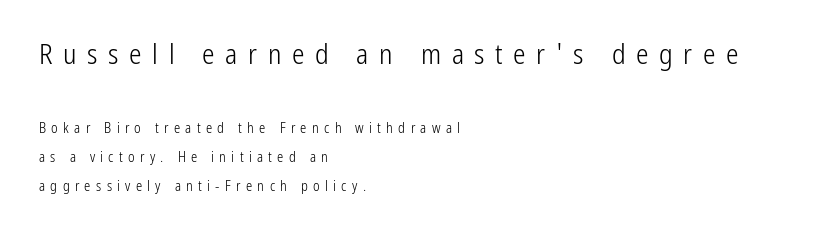
Glance below the letters and you will spot only blank space. The font's upright variant was chosen for this text. The passage shown stacks its lines with a broad gap. You could only call the tracking loose — the letters float apart.
